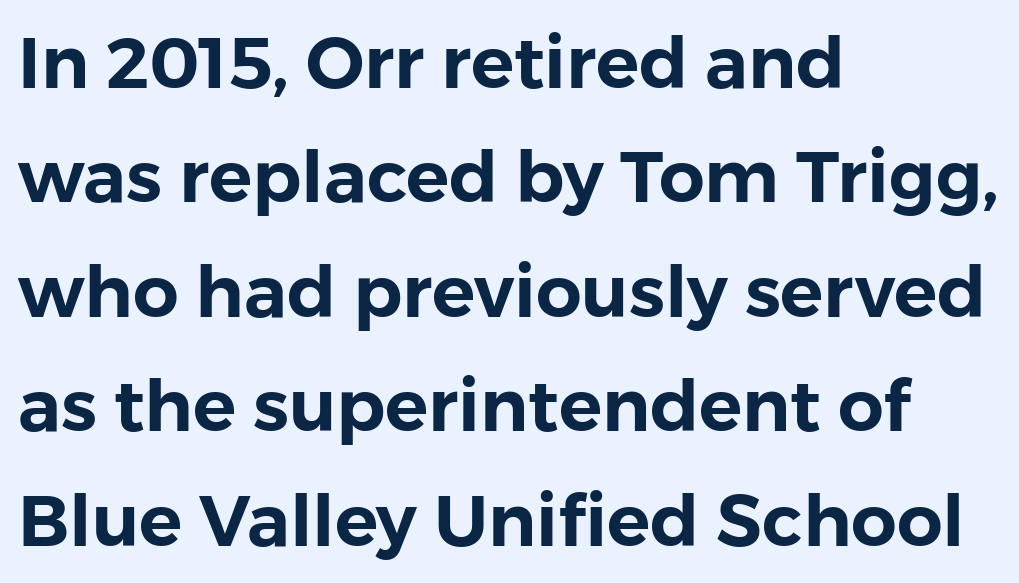
Q: Is the text italic (slanted)? A: No, it is upright.
Q: Is the typeface a serif or a sans-serif typeface? A: Sans-serif.
Q: Is the text underlined? A: No.
Q: How is the paragraph aligned? A: Left-aligned.
Q: Is the spacing between letters normal or unusually wide? A: Normal.
Q: Is the spacing between lines tight, normal or loose? A: Normal.
Q: Width (condensed, normal, or wide)? A: Normal.
Q: x-height? A: Medium.
Q: Monospaced? A: No.
